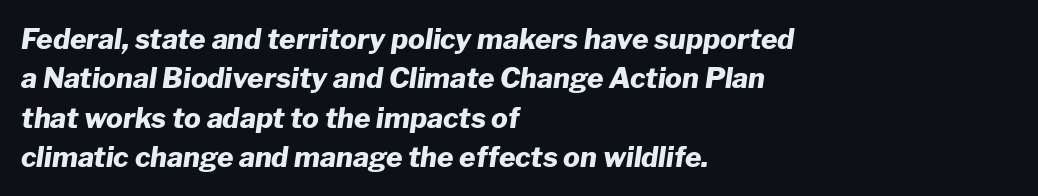
Q: Is the text bold? A: Yes.
Q: Is the text italic (slanted)? A: Yes, it leans right by about 8 degrees.
Q: Is the text underlined? A: No.
Q: How is the paragraph aligned? A: Left-aligned.
Q: Is the spacing between letters normal or unusually wide? A: Normal.
Q: Is the spacing between lines tight, normal or loose? A: Normal.
Q: Width (condensed, normal, or wide)? A: Normal.
Q: Stroke contrast? A: Low.
Q: x-height? A: Medium.
Q: Monospaced? A: No.
